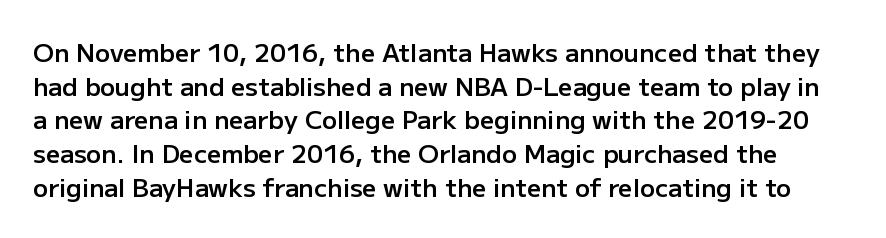
Posture: straight, roman, zero tilt. Moderately thickened strokes mark this as semibold type. Compared with typical body copy, the letter spacing here is the same. Just letters on the line, the space beneath them empty. Leading matches the norm, producing a regular column.
